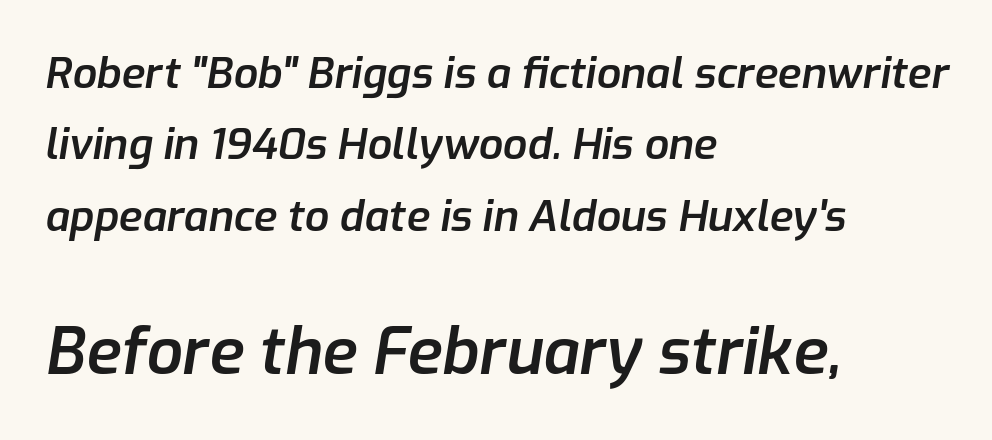
{"italic": "yes", "lean": "right", "slant_degrees": 9, "bold": "semi", "weight": "semibold", "width": "normal", "stroke_contrast": "low", "x_height": "medium", "monospaced": "no", "underline": "no", "align": "left", "line_spacing": "normal", "line_spacing_ratio": 1.66, "letter_spacing": "normal", "letter_spacing_em": 0.0, "larger_block": "second", "size_ratio": 1.49, "glyph_px": 64}
